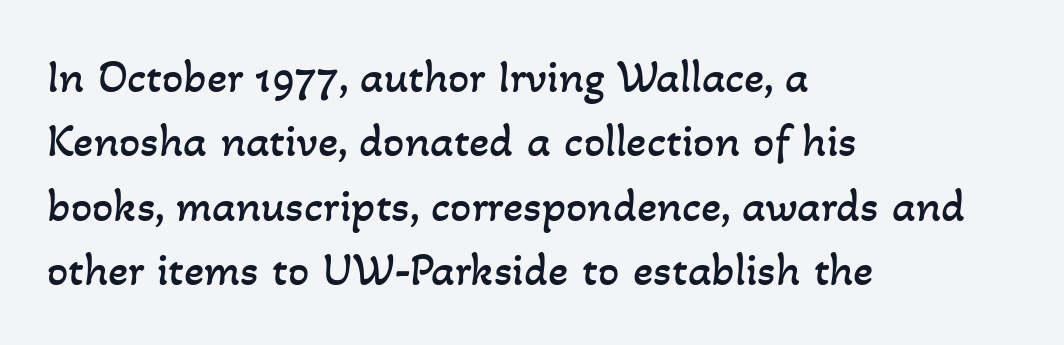
Q: Is the text bold? A: No.
Q: Is the text underlined? A: No.
Q: How is the paragraph aligned? A: Left-aligned.
Q: Is the spacing between letters normal or unusually wide? A: Normal.
Q: Is the spacing between lines tight, normal or loose? A: Normal.
Q: Width (condensed, normal, or wide)? A: Normal.
Q: Stroke contrast? A: Low.
Q: x-height? A: Small.
Q: Monospaced? A: No.
